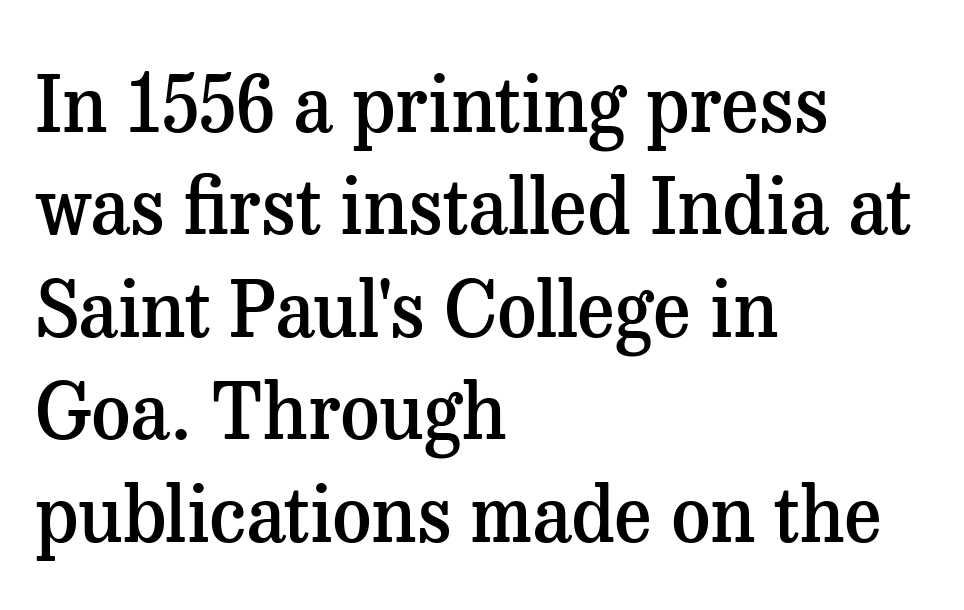
A typesetter would label this face a serif. This is the in-between weight designers call semibold or demi. The specimen reads as upright at a glance. Does extra space separate the letters? No, they use regular spacing. This block has exactly the height ordinary leading produces.
